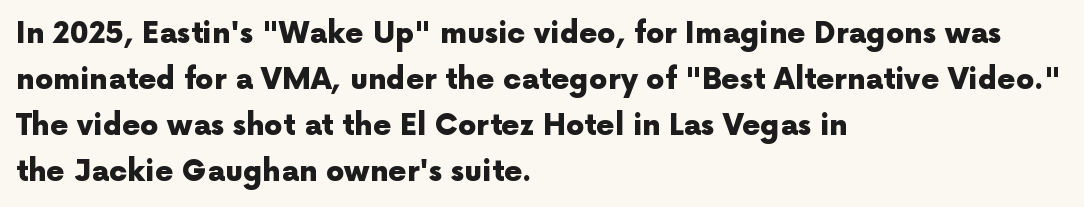
Q: Is the text bold? A: Yes.
Q: Is the text italic (slanted)? A: No, it is upright.
Q: Is the typeface a serif or a sans-serif typeface? A: Sans-serif.
Q: Is the text underlined? A: No.
Q: How is the paragraph aligned? A: Left-aligned.
Q: Is the spacing between letters normal or unusually wide? A: Normal.
Q: Is the spacing between lines tight, normal or loose? A: Normal.
Q: Width (condensed, normal, or wide)? A: Normal.
Q: x-height? A: Medium.
Q: Monospaced? A: No.
